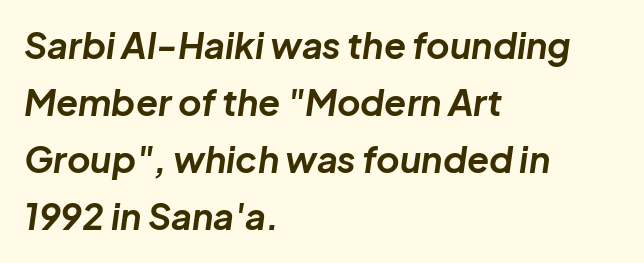
{"italic": "yes", "lean": "right", "slant_degrees": 8, "bold": "yes", "weight": "bold", "width": "normal", "stroke_contrast": "low", "x_height": "medium", "monospaced": "no", "underline": "no", "align": "left", "line_spacing": "normal", "line_spacing_ratio": 1.58, "letter_spacing": "normal", "letter_spacing_em": 0.0, "glyph_px": 36}
